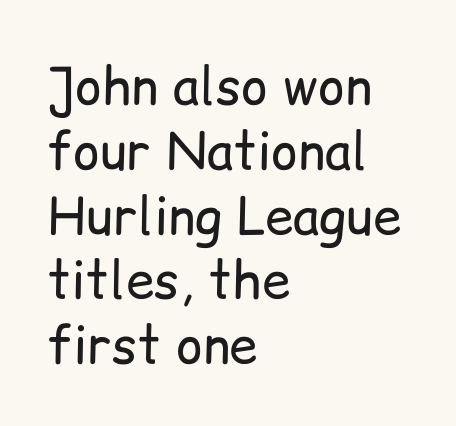
{"serif": "no", "italic": "no", "bold": "no", "weight": "regular", "width": "normal", "stroke_contrast": "low", "x_height": "medium", "monospaced": "no", "underline": "no", "align": "left", "line_spacing": "normal", "line_spacing_ratio": 1.27, "letter_spacing": "normal", "letter_spacing_em": 0.0, "glyph_px": 51}
